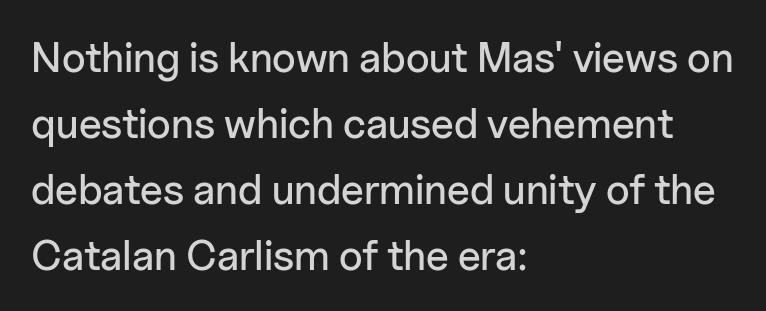
{"serif": "no", "italic": "no", "width": "normal", "stroke_contrast": "low", "x_height": "medium", "monospaced": "no", "underline": "no", "align": "left", "line_spacing": "normal", "line_spacing_ratio": 1.57, "letter_spacing": "normal", "letter_spacing_em": 0.0, "glyph_px": 42}
